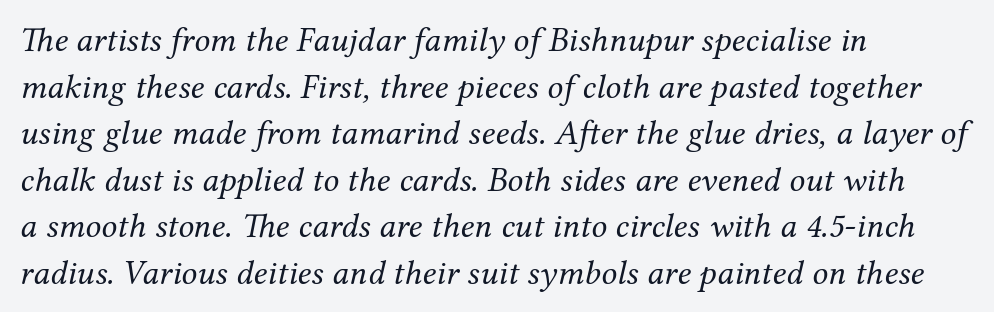
The image shows 35 px regular-weight serif type, italic (leaning right); set left-aligned, normal line spacing (1.33x), normal letter spacing, not underlined; medium stroke contrast and a medium x-height.
